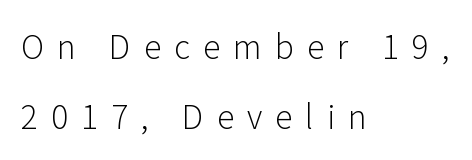
The image shows 32 px light sans-serif type, upright; set left-aligned, loose line spacing (2.18x), unusually wide letter spacing (+0.41 em), not underlined; low stroke contrast and a medium x-height.
